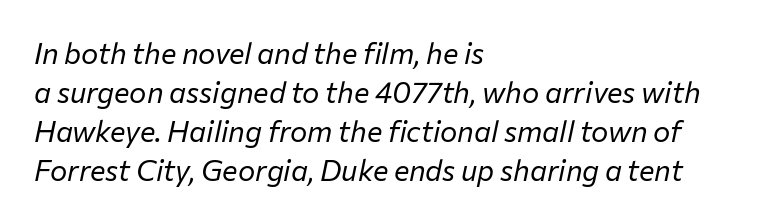
Q: Is the text bold? A: No.
Q: Is the text italic (slanted)? A: Yes, it leans right by about 12 degrees.
Q: Is the text underlined? A: No.
Q: How is the paragraph aligned? A: Left-aligned.
Q: Is the spacing between letters normal or unusually wide? A: Normal.
Q: Is the spacing between lines tight, normal or loose? A: Normal.
Q: Width (condensed, normal, or wide)? A: Normal.
Q: Stroke contrast? A: Low.
Q: x-height? A: Medium.
Q: Monospaced? A: No.
